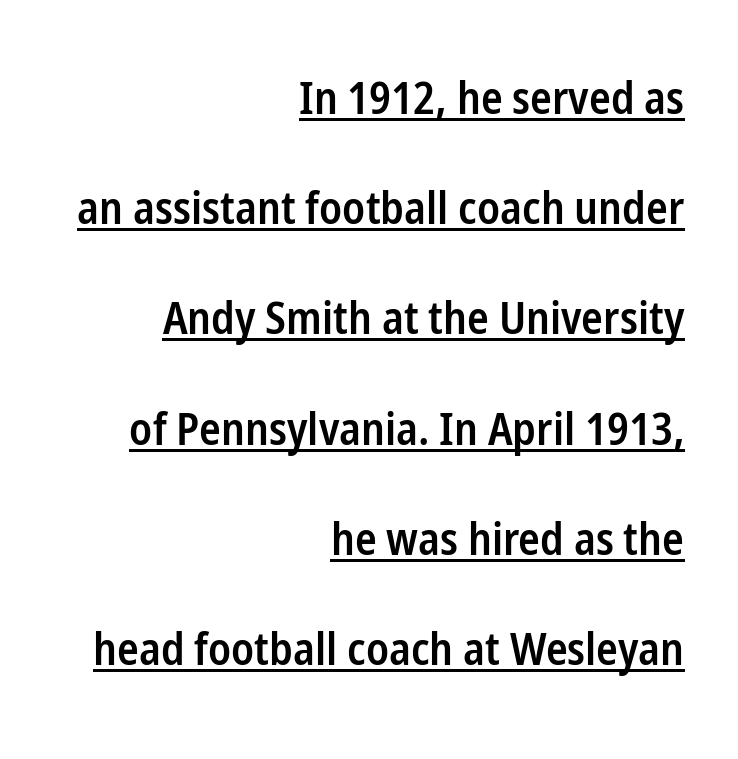
The image shows 45 px semibold, condensed sans-serif type, upright; set right-aligned, loose line spacing (2.45x), normal letter spacing, underlined; low stroke contrast and a medium x-height.
